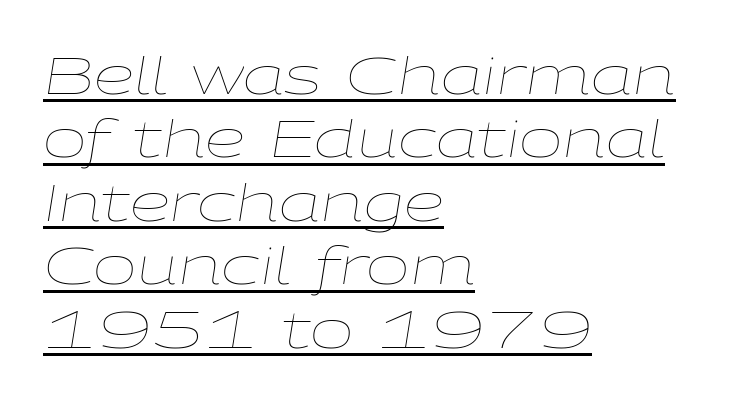
Q: Is the text bold? A: No.
Q: Is the text italic (slanted)? A: Yes, it leans right by about 9 degrees.
Q: Is the text underlined? A: Yes.
Q: How is the paragraph aligned? A: Left-aligned.
Q: Is the spacing between letters normal or unusually wide? A: Normal.
Q: Width (condensed, normal, or wide)? A: Wide.
Q: Stroke contrast? A: Low.
Q: x-height? A: Medium.
Q: Monospaced? A: No.
